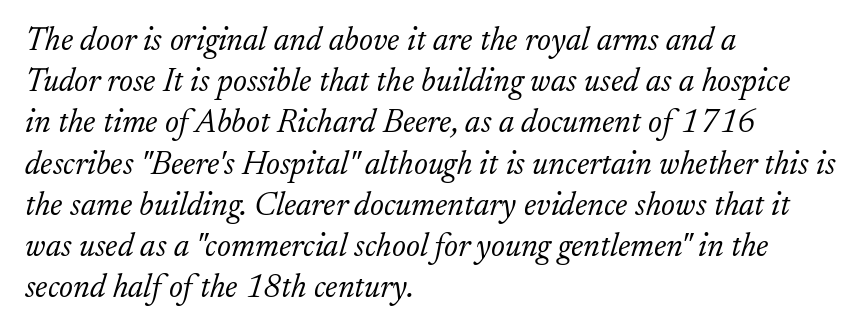
When letters slant like this, we call the style italic. You could not count columns in this text — the font is proportionally spaced. Caption: standard tracking, unaltered. Glance below the letters and you will spot only blank space. No chunkiness to these letters — they're not bold. The block of text has a typical density, with ordinary space between rows.
